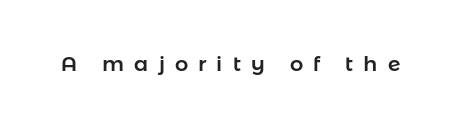
Any mark beneath the type? The region is blank. The type is letterspaced generously, with wide tracking. The letters stand straight up with perfectly vertical stems.
